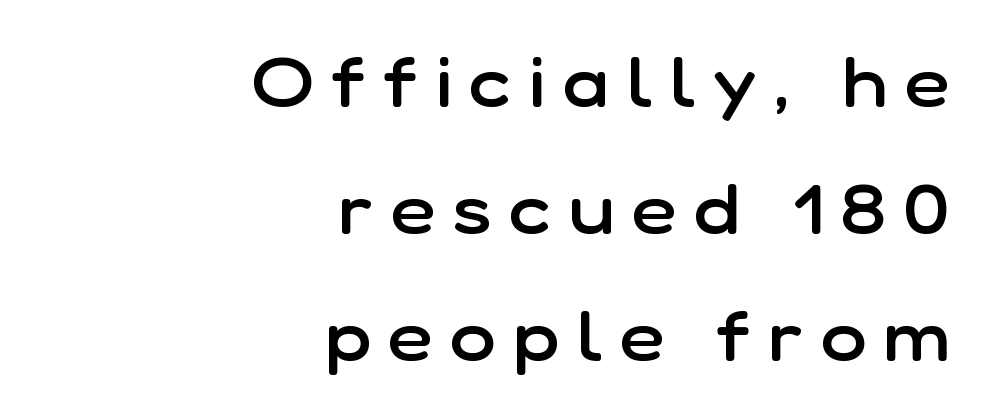
The image shows 69 px semibold sans-serif type, upright; set right-aligned, line spacing 1.84x, unusually wide letter spacing (+0.26 em), not underlined; low stroke contrast and a medium x-height.
